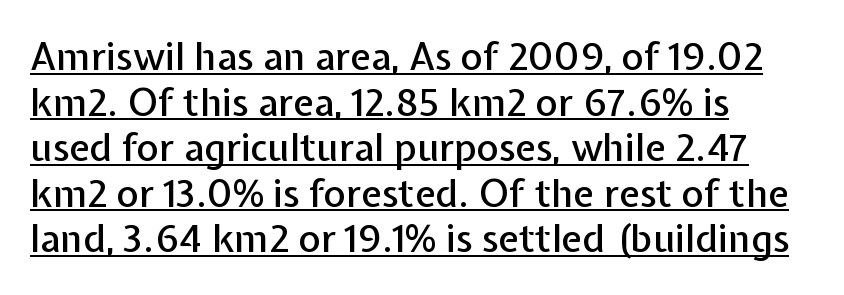
Between one letter and the next there's only the usual sliver of space. Varying glyph widths throughout — classic text-font behaviour. The lettering holds an erect, upright posture throughout. Underline: present.
